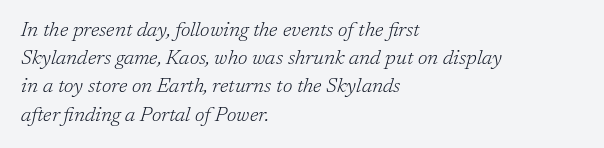
The image shows 20 px text type, italic (leaning right); set left-aligned, normal line spacing (1.41x), normal letter spacing, not underlined.
